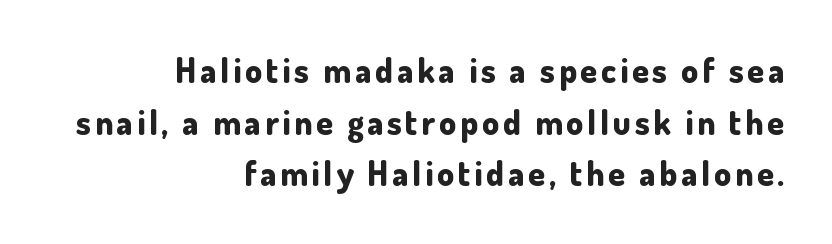
Q: Is the text bold? A: Yes.
Q: Is the text italic (slanted)? A: No, it is upright.
Q: Is the typeface a serif or a sans-serif typeface? A: Sans-serif.
Q: Is the text underlined? A: No.
Q: How is the paragraph aligned? A: Right-aligned.
Q: Is the spacing between lines tight, normal or loose? A: Normal.
Q: Width (condensed, normal, or wide)? A: Normal.
Q: Stroke contrast? A: Low.
Q: x-height? A: Small.
Q: Monospaced? A: No.
